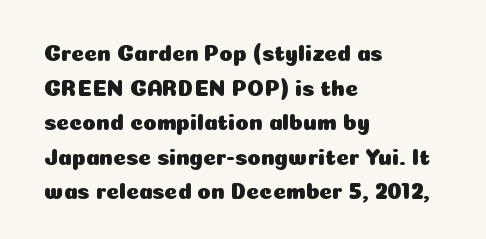
Q: Is the text italic (slanted)? A: No, it is upright.
Q: Is the text underlined? A: No.
Q: How is the paragraph aligned? A: Left-aligned.
Q: Is the spacing between letters normal or unusually wide? A: Normal.
Q: Is the spacing between lines tight, normal or loose? A: Normal.
